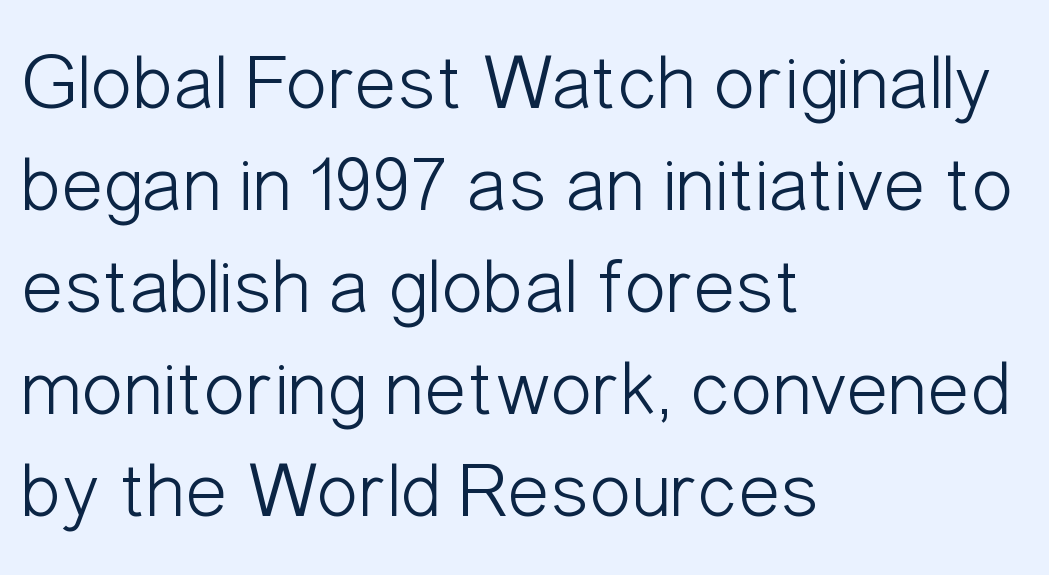
{"serif": "no", "italic": "no", "bold": "no", "weight": "light", "width": "condensed", "stroke_contrast": "low", "x_height": "medium", "monospaced": "no", "underline": "no", "align": "left", "line_spacing": "normal", "line_spacing_ratio": 1.29, "letter_spacing": "normal", "letter_spacing_em": 0.0, "glyph_px": 79}
